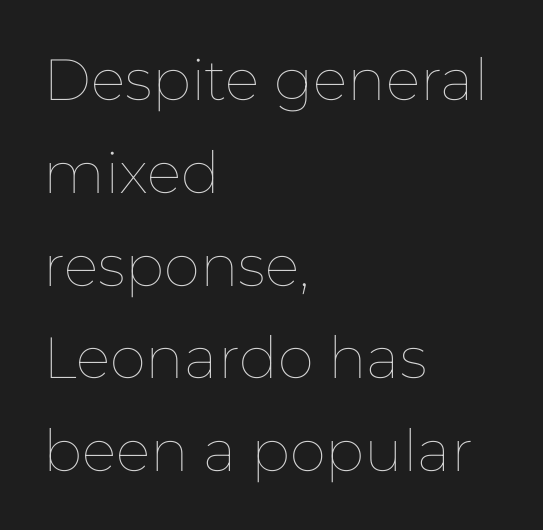
Q: Is the text bold? A: No.
Q: Is the text italic (slanted)? A: No, it is upright.
Q: Is the text underlined? A: No.
Q: How is the paragraph aligned? A: Left-aligned.
Q: Is the spacing between letters normal or unusually wide? A: Normal.
Q: Is the spacing between lines tight, normal or loose? A: Normal.
Q: Width (condensed, normal, or wide)? A: Normal.
Q: Stroke contrast? A: Low.
Q: x-height? A: Medium.
Q: Monospaced? A: No.
